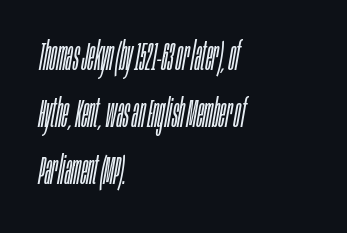
Q: Is the text bold? A: No.
Q: Is the text italic (slanted)? A: Yes, it leans right by about 10 degrees.
Q: Is the text underlined? A: No.
Q: How is the paragraph aligned? A: Left-aligned.
Q: Is the spacing between letters normal or unusually wide? A: Normal.
Q: Is the spacing between lines tight, normal or loose? A: Normal.
Q: Width (condensed, normal, or wide)? A: Condensed.
Q: Stroke contrast? A: Low.
Q: x-height? A: Large.
Q: Monospaced? A: No.
